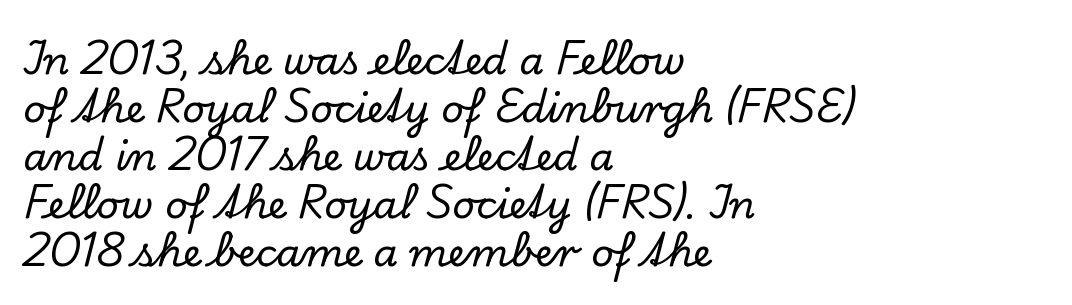
Font category for this specimen: serif. Do the characters align in a grid? No, the font is proportional. The area under the type is left untouched. Tracking value appears to be zero — textbook default spacing.
